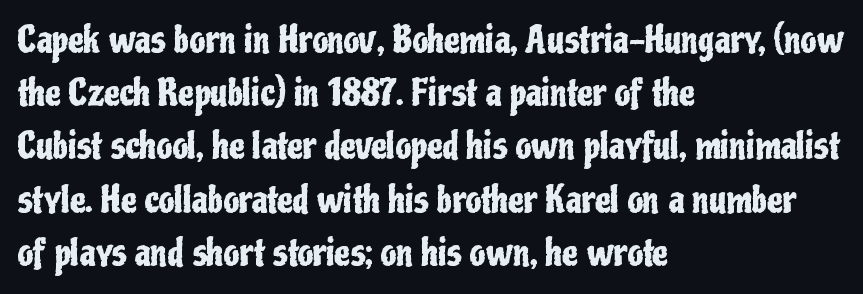
{"serif": "no", "italic": "no", "width": "condensed", "stroke_contrast": "low", "x_height": "medium", "monospaced": "no", "underline": "no", "align": "left", "line_spacing": "normal", "line_spacing_ratio": 1.52, "letter_spacing": "normal", "letter_spacing_em": 0.0, "glyph_px": 35}
